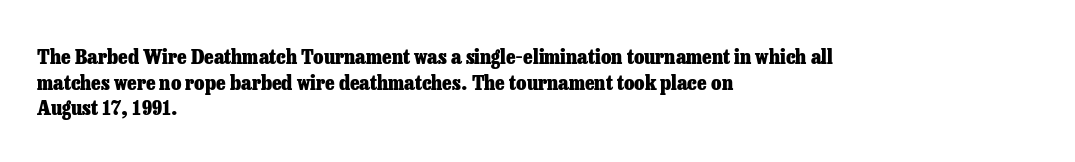
Q: Is the text bold? A: Yes.
Q: Is the text italic (slanted)? A: No, it is upright.
Q: Is the text underlined? A: No.
Q: How is the paragraph aligned? A: Left-aligned.
Q: Is the spacing between letters normal or unusually wide? A: Normal.
